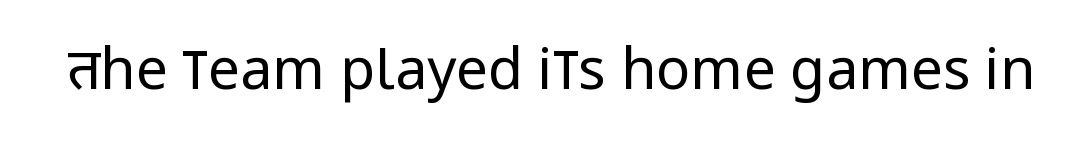
Q: Is the text bold? A: No.
Q: Is the text italic (slanted)? A: No, it is upright.
Q: Is the typeface a serif or a sans-serif typeface? A: Sans-serif.
Q: Is the text underlined? A: No.
Q: Is the spacing between letters normal or unusually wide? A: Normal.
Q: Width (condensed, normal, or wide)? A: Condensed.
Q: Stroke contrast? A: Low.
Q: x-height? A: Large.
Q: Monospaced? A: No.
